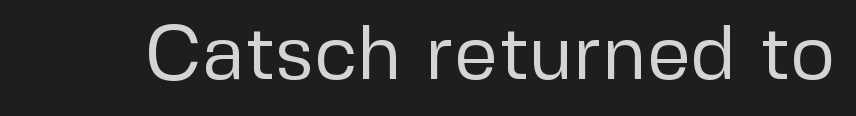
The image shows 77 px regular-weight sans-serif type, upright; set normal letter spacing, not underlined; low stroke contrast and a medium x-height.
